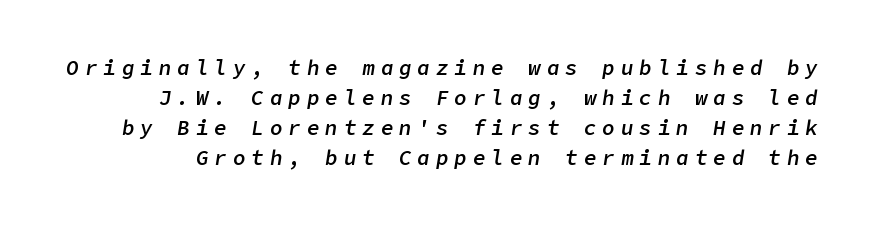
The image shows 21 px text type, italic (leaning right); set normal line spacing (1.43x), unusually wide letter spacing (+0.28 em), not underlined.
